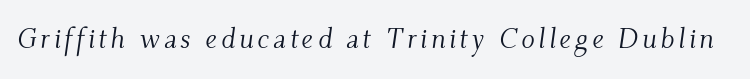
Italic? Definitely — the glyphs are oblique. The foot of each line stays bare and open. Stems here are at most as thick as an everyday book face. Proportional: the letters do not fall into vertical columns. Yep, those are serifs on the letters.
